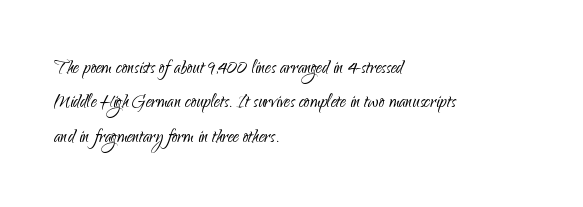
Observe the ordinary spacing: letters are neighbours, not strangers. Only glyphs here, with clear space below each row. Honestly, the row spacing looks completely unremarkable. No letter is thick-stroked: the sample isn't bold.
